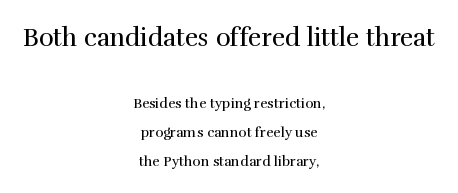
Q: Is the text bold? A: No.
Q: Is the text italic (slanted)? A: No, it is upright.
Q: Is the text underlined? A: No.
Q: How is the paragraph aligned? A: Centered.
Q: Is the spacing between letters normal or unusually wide? A: Normal.
Q: Is the spacing between lines tight, normal or loose? A: Loose.
Q: Which block of text is set in a larger size, the first (top) or the second (bottom)? A: The first (top) one.
